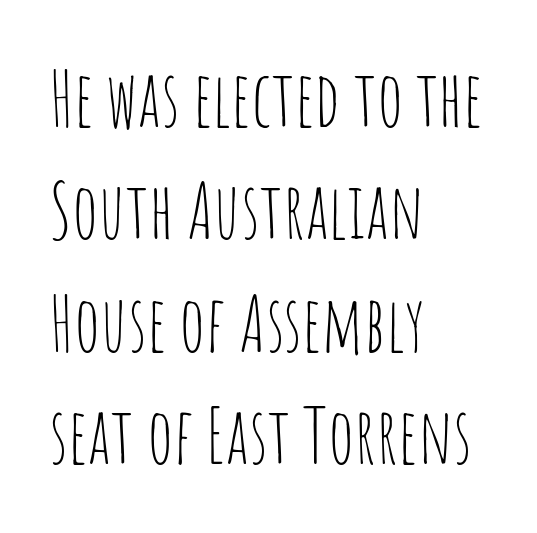
A classic flush-left, rag-right setting is used for this passage. Proportional: the letters do not fall into vertical columns. The rendering keeps characters at their native spacing. A typesetter would mark this as roman, not italic.
